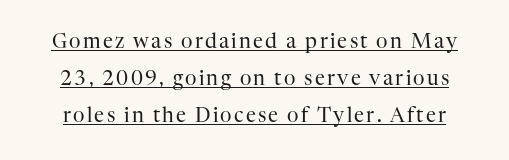
{"italic": "no", "bold": "no", "underline": "yes", "line_spacing_ratio": 1.86, "glyph_px": 20}
